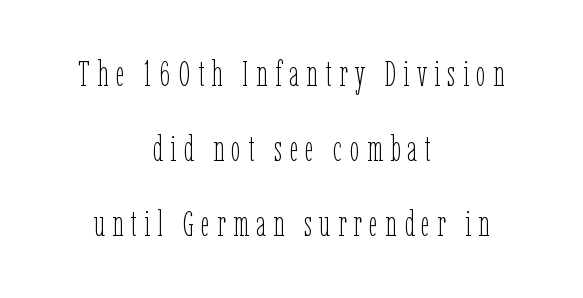
The image shows 35 px thin, condensed type, upright; set centered, loose line spacing (2.15x), unusually wide letter spacing (+0.21 em), not underlined; low stroke contrast and a medium x-height.
